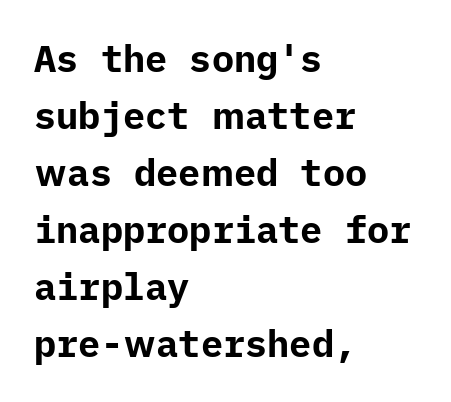
Q: Is the text bold? A: Yes.
Q: Is the text italic (slanted)? A: No, it is upright.
Q: Is the typeface a serif or a sans-serif typeface? A: Sans-serif.
Q: Is the text underlined? A: No.
Q: How is the paragraph aligned? A: Left-aligned.
Q: Is the spacing between letters normal or unusually wide? A: Normal.
Q: Is the spacing between lines tight, normal or loose? A: Normal.
Q: Width (condensed, normal, or wide)? A: Normal.
Q: Stroke contrast? A: Low.
Q: x-height? A: Medium.
